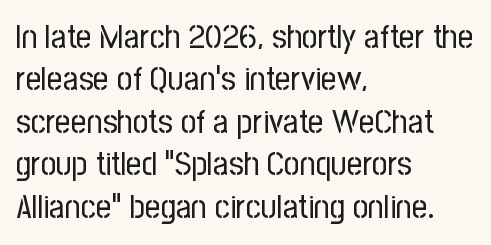
{"serif": "no", "italic": "no", "bold": "no", "weight": "regular", "width": "condensed", "stroke_contrast": "low", "x_height": "medium", "monospaced": "no", "underline": "no", "align": "left", "line_spacing": "normal", "line_spacing_ratio": 1.25, "letter_spacing": "normal", "letter_spacing_em": 0.0, "glyph_px": 34}
